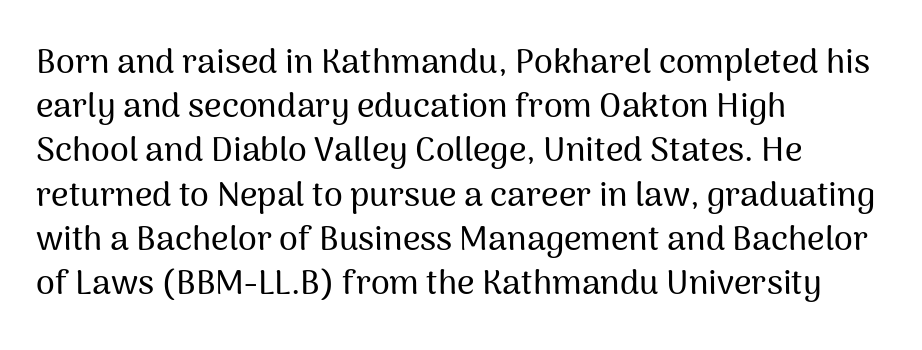
This sample uses a sans-serif face. The rendering anchors every line to the left-hand side. This sample uses plain, unmodified letter spacing. You can tell it's not italic because the verticals are truly vertical. Do the characters align in a grid? No, the font is proportional.
